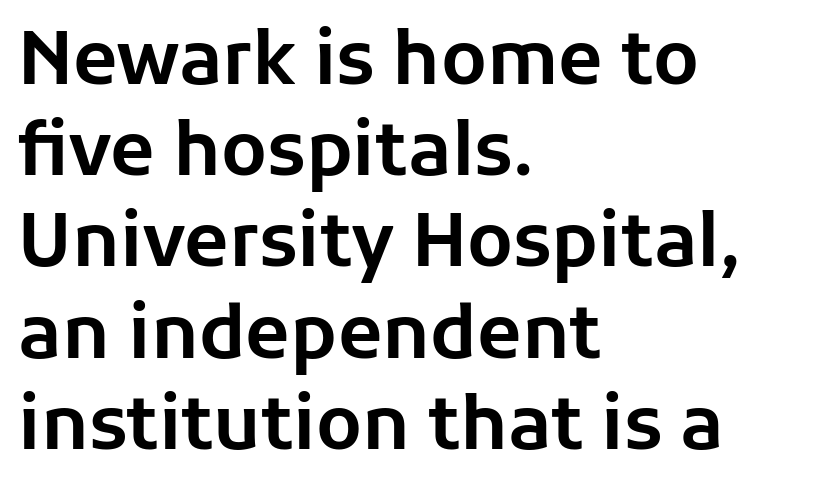
Q: Is the text italic (slanted)? A: No, it is upright.
Q: Is the typeface a serif or a sans-serif typeface? A: Sans-serif.
Q: Is the text underlined? A: No.
Q: How is the paragraph aligned? A: Left-aligned.
Q: Is the spacing between letters normal or unusually wide? A: Normal.
Q: Is the spacing between lines tight, normal or loose? A: Normal.
Q: Width (condensed, normal, or wide)? A: Normal.
Q: Stroke contrast? A: Low.
Q: x-height? A: Medium.
Q: Monospaced? A: No.
